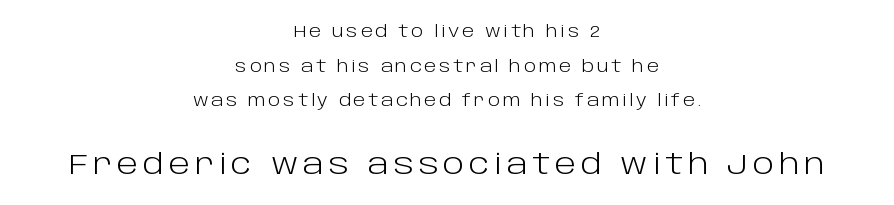
Think of a printed novel: that variable character pitch is what you see here. Letters rest on an invisible, unmarked baseline. Horizontally, the lines are justified to the midpoint only. The emphasis by scale lands on block number two, below.
